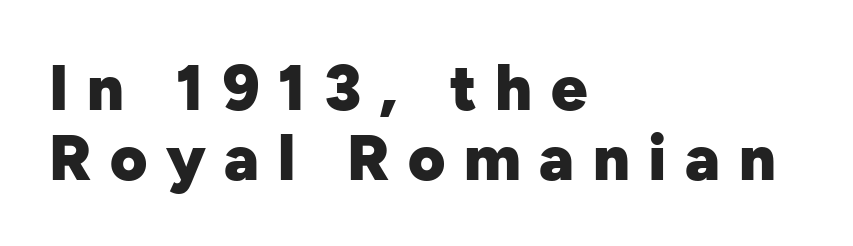
{"serif": "no", "italic": "no", "bold": "yes", "weight": "heavy", "width": "normal", "stroke_contrast": "low", "x_height": "medium", "monospaced": "no", "underline": "no", "align": "left", "line_spacing": "tight", "line_spacing_ratio": 1.1, "letter_spacing": "wide", "letter_spacing_em": 0.29, "glyph_px": 64}
